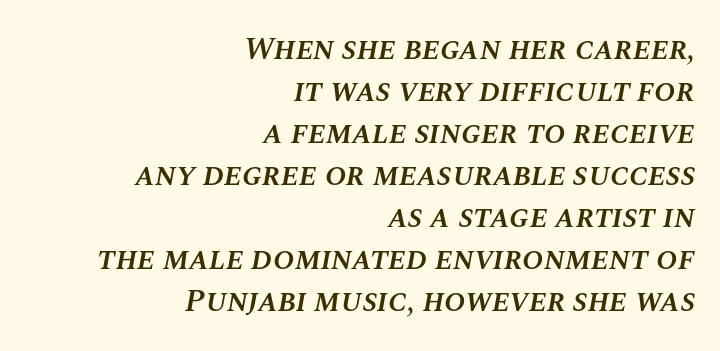
Q: Is the text bold? A: Semi-bold.
Q: Is the text italic (slanted)? A: Yes, it leans right by about 10 degrees.
Q: Is the text underlined? A: No.
Q: How is the paragraph aligned? A: Right-aligned.
Q: Is the spacing between letters normal or unusually wide? A: Normal.
Q: Is the spacing between lines tight, normal or loose? A: Normal.
Q: Width (condensed, normal, or wide)? A: Normal.
Q: Stroke contrast? A: Medium.
Q: x-height? A: Large.
Q: Monospaced? A: No.
